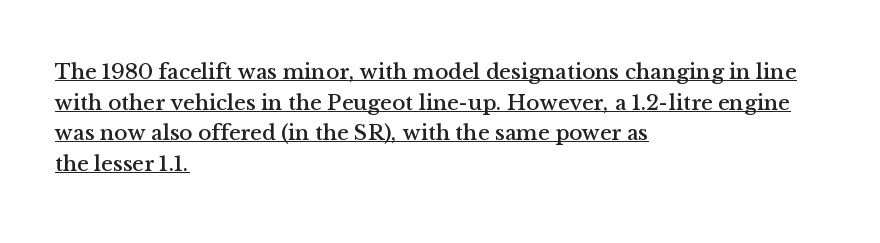
Q: Is the text italic (slanted)? A: No, it is upright.
Q: Is the text underlined? A: Yes.
Q: How is the paragraph aligned? A: Left-aligned.
Q: Is the spacing between letters normal or unusually wide? A: Normal.
Q: Is the spacing between lines tight, normal or loose? A: Normal.
